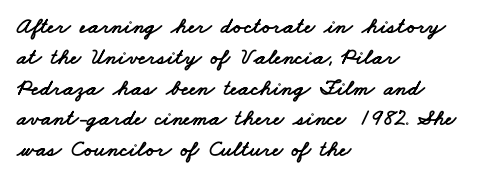
The image shows 23 px text type; set left-aligned, normal line spacing (1.34x), normal letter spacing, not underlined.
